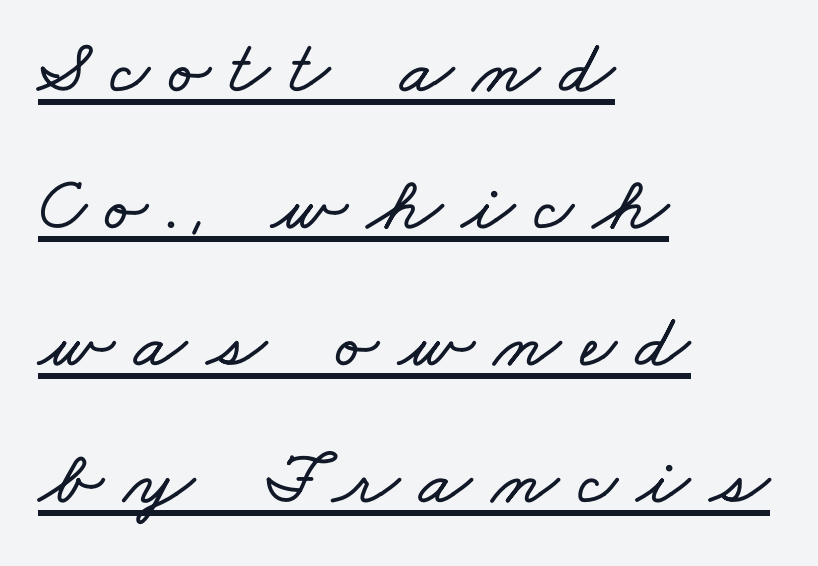
{"width": "wide", "stroke_contrast": "low", "x_height": "small", "monospaced": "no", "underline": "yes", "align": "left", "line_spacing_ratio": 1.78, "letter_spacing": "wide", "letter_spacing_em": 0.26, "glyph_px": 77}
